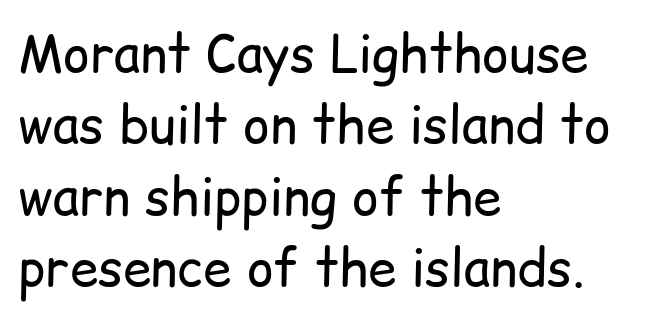
{"serif": "no", "italic": "no", "bold": "no", "weight": "regular", "width": "normal", "stroke_contrast": "low", "x_height": "medium", "monospaced": "no", "underline": "no", "align": "left", "line_spacing": "normal", "line_spacing_ratio": 1.4, "letter_spacing": "normal", "letter_spacing_em": 0.0, "glyph_px": 51}
